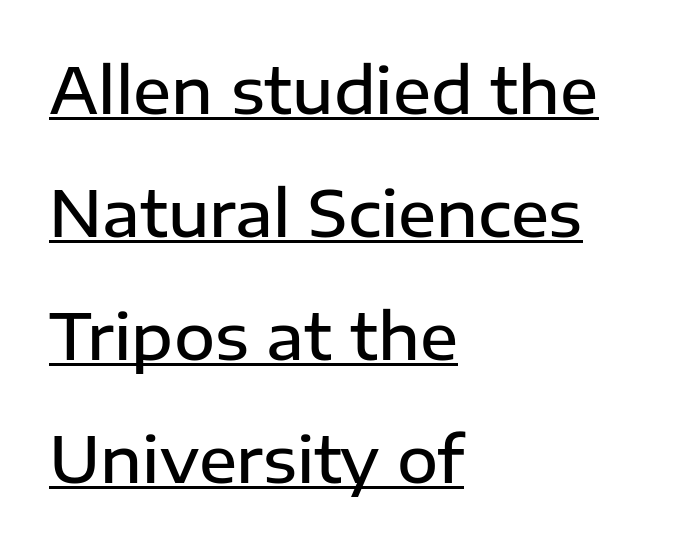
{"serif": "no", "italic": "no", "bold": "semi", "weight": "semibold", "width": "normal", "stroke_contrast": "low", "x_height": "medium", "monospaced": "no", "underline": "yes", "align": "left", "line_spacing": "loose", "line_spacing_ratio": 1.95, "letter_spacing": "normal", "letter_spacing_em": 0.0, "glyph_px": 63}
